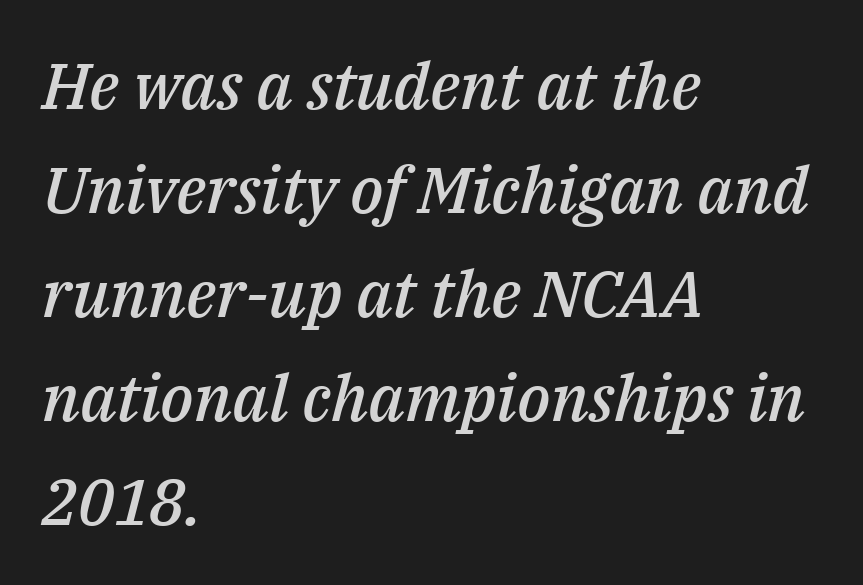
Glyph-to-glyph distance matches everyday printed text. The face used here has a pronounced slope to its letters. A normal amount of white space separates one row of letters from the next. This rendering features lettering with no underline. The paragraph shown leans on its left margin. Moderately thickened strokes mark this as semibold type.
